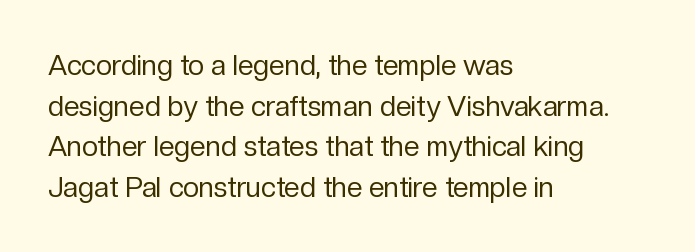
{"serif": "no", "italic": "no", "bold": "no", "weight": "regular", "width": "normal", "stroke_contrast": "low", "x_height": "medium", "monospaced": "no", "underline": "no", "align": "left", "line_spacing": "normal", "line_spacing_ratio": 1.45, "letter_spacing": "normal", "letter_spacing_em": 0.0, "glyph_px": 28}
